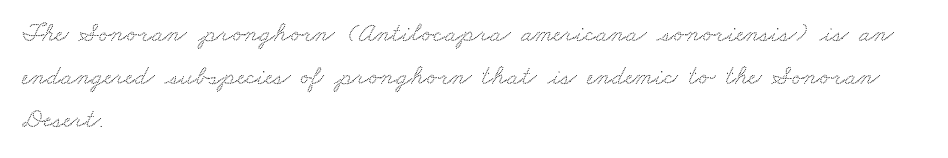
Q: Is the text underlined? A: No.
Q: How is the paragraph aligned? A: Left-aligned.
Q: Is the spacing between letters normal or unusually wide? A: Normal.
Q: Is the spacing between lines tight, normal or loose? A: Normal.
